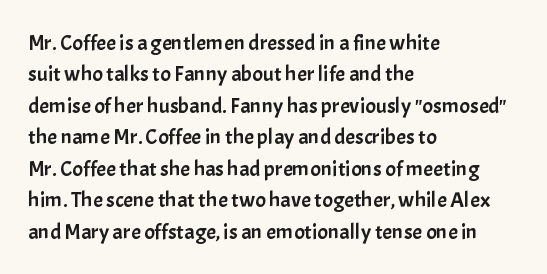
The image shows 22 px text type, upright; set left-aligned, normal line spacing (1.43x), normal letter spacing, not underlined.
